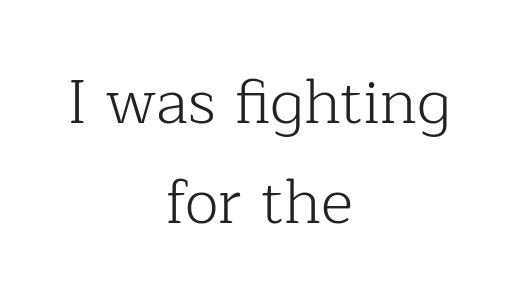
{"serif": "yes", "italic": "no", "bold": "no", "weight": "light", "width": "normal", "stroke_contrast": "low", "x_height": "medium", "monospaced": "no", "underline": "no", "align": "center", "line_spacing": "normal", "line_spacing_ratio": 1.62, "letter_spacing": "normal", "letter_spacing_em": 0.0, "glyph_px": 62}
